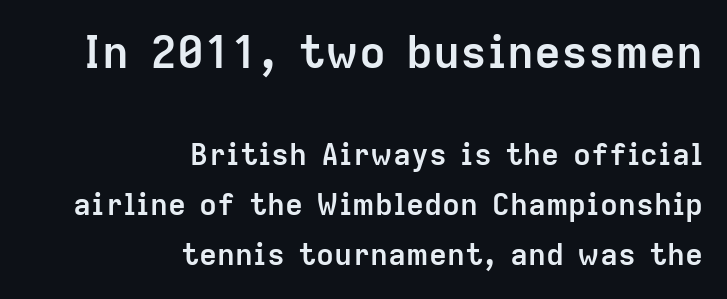
Q: Is the text bold? A: Yes.
Q: Is the text italic (slanted)? A: No, it is upright.
Q: Is the typeface a serif or a sans-serif typeface? A: Sans-serif.
Q: Is the text underlined? A: No.
Q: How is the paragraph aligned? A: Right-aligned.
Q: Is the spacing between letters normal or unusually wide? A: Normal.
Q: Is the spacing between lines tight, normal or loose? A: Normal.
Q: Which block of text is set in a larger size, the first (top) or the second (bottom)? A: The first (top) one.
Q: Width (condensed, normal, or wide)? A: Normal.
Q: Stroke contrast? A: Low.
Q: x-height? A: Medium.
Q: Monospaced? A: No.
